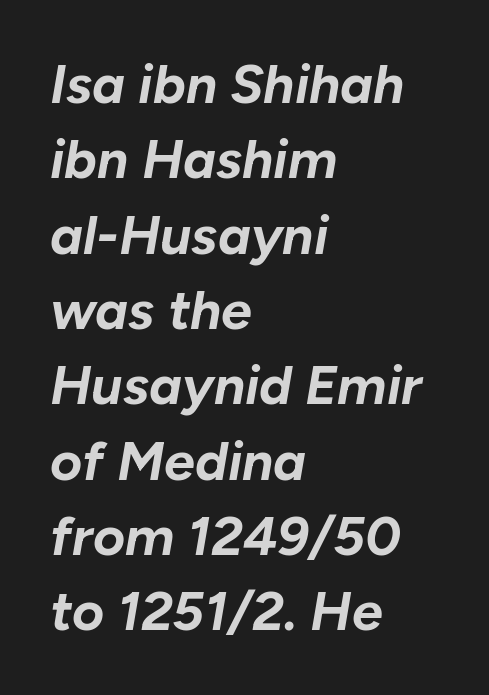
Q: Is the text bold? A: Yes.
Q: Is the text italic (slanted)? A: Yes, it leans right by about 10 degrees.
Q: Is the text underlined? A: No.
Q: How is the paragraph aligned? A: Left-aligned.
Q: Is the spacing between letters normal or unusually wide? A: Normal.
Q: Is the spacing between lines tight, normal or loose? A: Normal.
Q: Width (condensed, normal, or wide)? A: Normal.
Q: Stroke contrast? A: Low.
Q: x-height? A: Medium.
Q: Monospaced? A: No.
